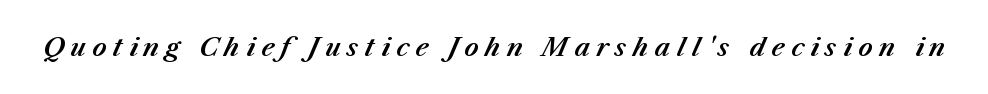
Q: Is the text italic (slanted)? A: Yes, it leans right by about 23 degrees.
Q: Is the text underlined? A: No.
Q: Is the spacing between letters normal or unusually wide? A: Unusually wide.
